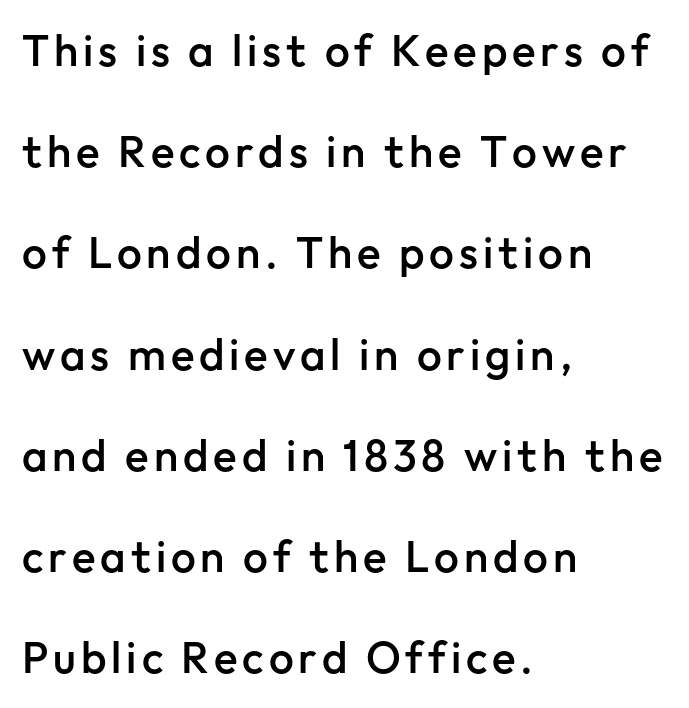
The image shows 44 px semibold sans-serif type, upright; set left-aligned, loose line spacing (2.3x), not underlined; low stroke contrast and a medium x-height.
